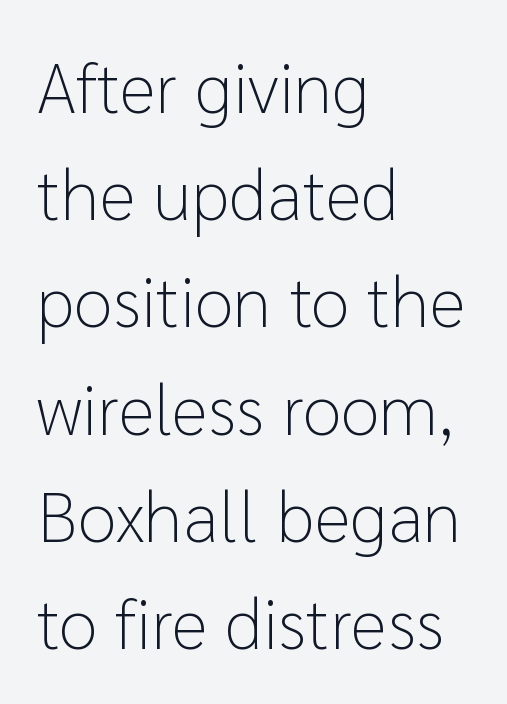
The image shows 71 px light sans-serif type, upright; set left-aligned, normal line spacing (1.51x), normal letter spacing, not underlined; low stroke contrast and a medium x-height.
